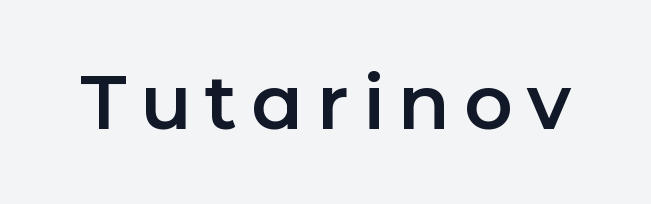
Q: Is the text italic (slanted)? A: No, it is upright.
Q: Is the typeface a serif or a sans-serif typeface? A: Sans-serif.
Q: Is the text underlined? A: No.
Q: Width (condensed, normal, or wide)? A: Normal.
Q: Stroke contrast? A: Low.
Q: x-height? A: Medium.
Q: Monospaced? A: No.
